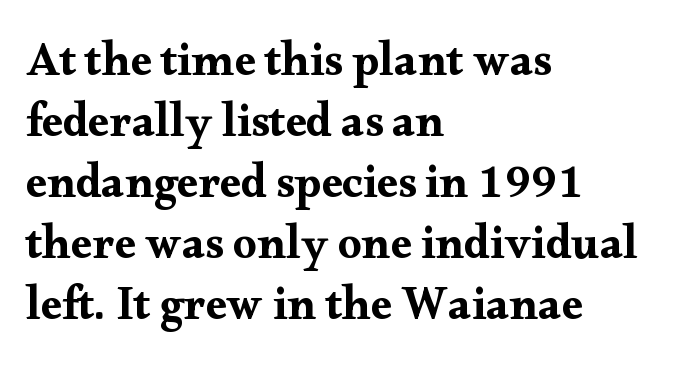
Q: Is the text italic (slanted)? A: No, it is upright.
Q: Is the typeface a serif or a sans-serif typeface? A: Serif.
Q: Is the text underlined? A: No.
Q: How is the paragraph aligned? A: Left-aligned.
Q: Is the spacing between letters normal or unusually wide? A: Normal.
Q: Is the spacing between lines tight, normal or loose? A: Normal.
Q: Width (condensed, normal, or wide)? A: Wide.
Q: Stroke contrast? A: Medium.
Q: x-height? A: Small.
Q: Monospaced? A: No.
